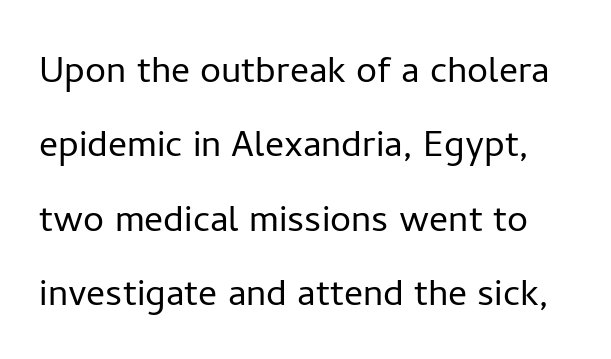
Q: Is the text bold? A: No.
Q: Is the text italic (slanted)? A: No, it is upright.
Q: Is the typeface a serif or a sans-serif typeface? A: Sans-serif.
Q: Is the text underlined? A: No.
Q: Is the spacing between letters normal or unusually wide? A: Normal.
Q: Is the spacing between lines tight, normal or loose? A: Normal.
Q: Width (condensed, normal, or wide)? A: Normal.
Q: Stroke contrast? A: Low.
Q: x-height? A: Medium.
Q: Monospaced? A: No.
